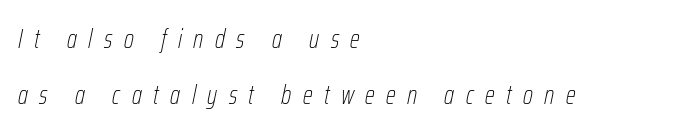
Q: Is the text bold? A: No.
Q: Is the text italic (slanted)? A: Yes, it leans right by about 12 degrees.
Q: Is the text underlined? A: No.
Q: How is the paragraph aligned? A: Left-aligned.
Q: Is the spacing between letters normal or unusually wide? A: Unusually wide.
Q: Is the spacing between lines tight, normal or loose? A: Loose.
